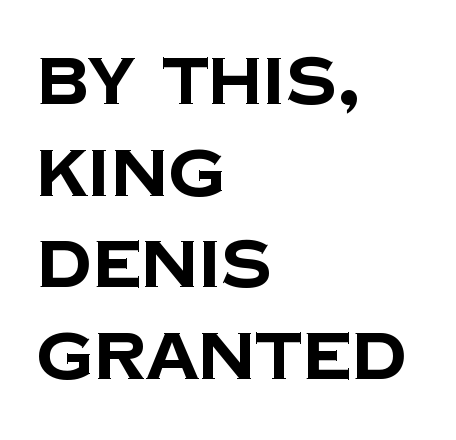
Glance below the letters and you will spot only blank space. Is there much room between lines? A standard amount, neither cramped nor airy. The type is set solid horizontally, with unmodified tracking. These lines carry a lot of weight — the face is fully bold. The letters advance in unequal steps, a hallmark of proportional type. Typeset ragged right — the left edge is the straight one.
